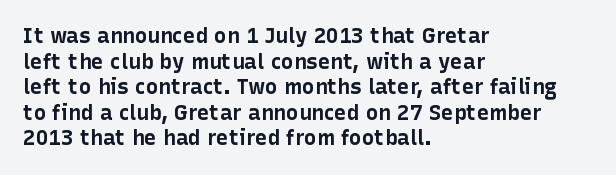
Q: Is the text bold? A: Yes.
Q: Is the text italic (slanted)? A: No, it is upright.
Q: Is the text underlined? A: No.
Q: How is the paragraph aligned? A: Left-aligned.
Q: Is the spacing between letters normal or unusually wide? A: Normal.
